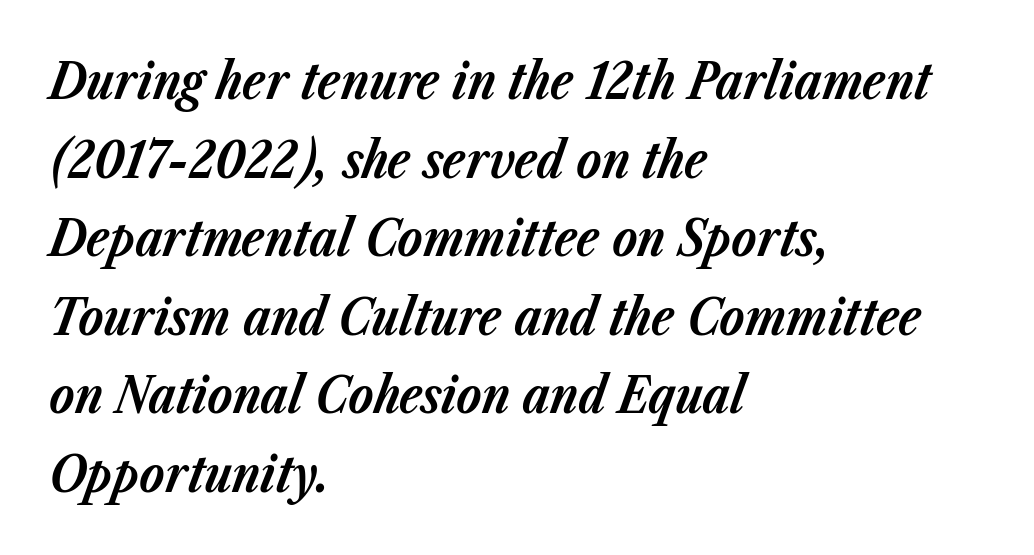
The image shows 51 px bold type, italic (leaning right); set left-aligned, normal line spacing (1.54x), normal letter spacing, not underlined; low stroke contrast and a medium x-height.
